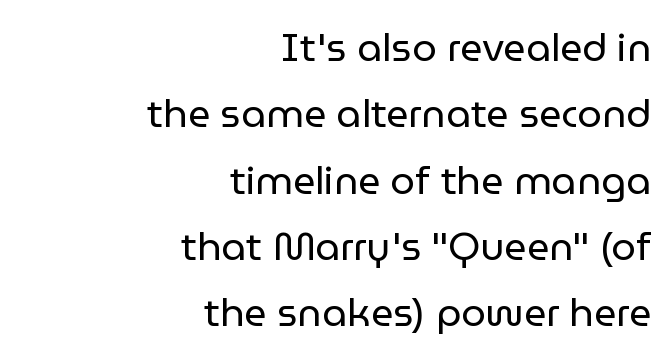
The space beneath each line is pristine and unruled. Varying glyph widths throughout — classic text-font behaviour. Casual observation: everything's shoved over to the right. Examine the stroke ends and you'll find no serifs. Compared with typical body copy, the letter spacing here is the same.
